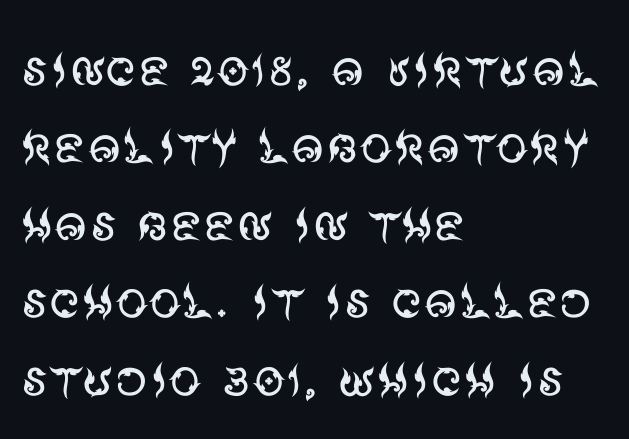
{"serif": "no", "italic": "no", "bold": "no", "weight": "regular", "width": "normal", "stroke_contrast": "medium", "x_height": "large", "monospaced": "no", "underline": "no", "align": "left", "line_spacing_ratio": 1.21, "letter_spacing": "normal", "letter_spacing_em": 0.0, "glyph_px": 64}
